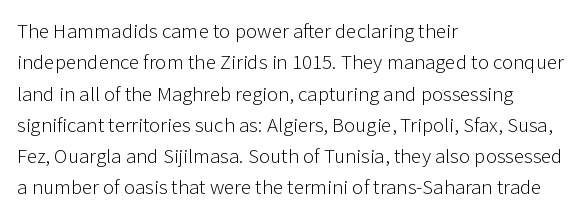
The image shows 21 px text type, upright; set left-aligned, normal line spacing (1.49x), normal letter spacing, not underlined.
